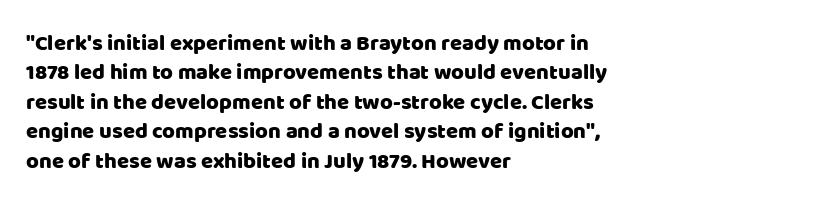
Reading down the block, your eye returns to a fixed left position each line. The type sits square on the baseline with zero lean. The space directly below the letters is spotless. Notice how descenders clear the ascenders below comfortably — that's standard leading. Each word holds together tightly as a unit, with standard inter-letter gaps.
